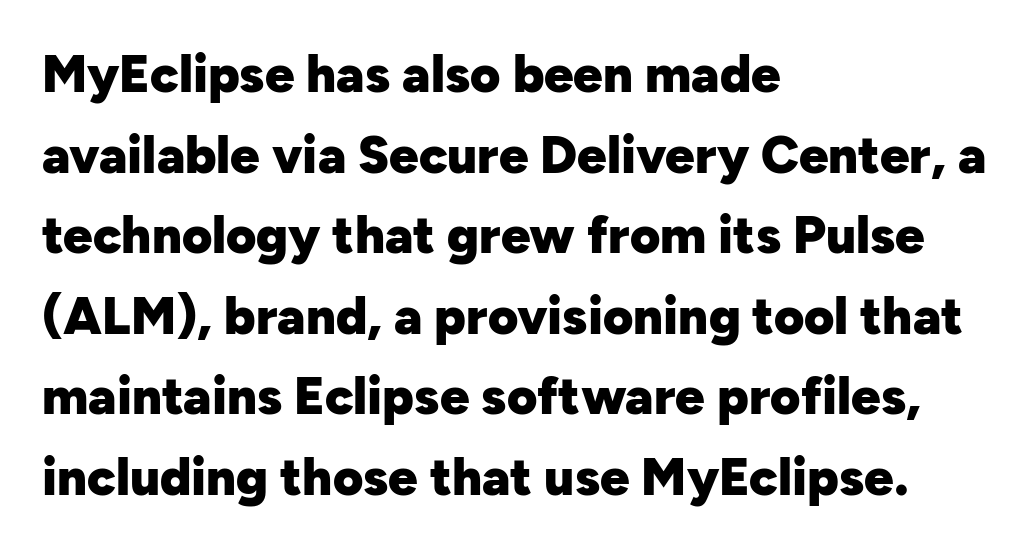
Q: Is the text bold? A: Yes.
Q: Is the text italic (slanted)? A: No, it is upright.
Q: Is the typeface a serif or a sans-serif typeface? A: Sans-serif.
Q: Is the text underlined? A: No.
Q: How is the paragraph aligned? A: Left-aligned.
Q: Is the spacing between letters normal or unusually wide? A: Normal.
Q: Is the spacing between lines tight, normal or loose? A: Normal.
Q: Width (condensed, normal, or wide)? A: Normal.
Q: Stroke contrast? A: Low.
Q: x-height? A: Medium.
Q: Monospaced? A: No.
